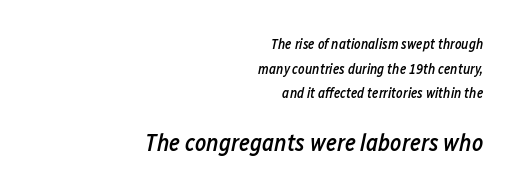
Q: Is the text bold? A: Semi-bold.
Q: Is the text italic (slanted)? A: Yes, it leans right by about 12 degrees.
Q: Is the text underlined? A: No.
Q: How is the paragraph aligned? A: Right-aligned.
Q: Is the spacing between letters normal or unusually wide? A: Normal.
Q: Which block of text is set in a larger size, the first (top) or the second (bottom)? A: The second (bottom) one.
